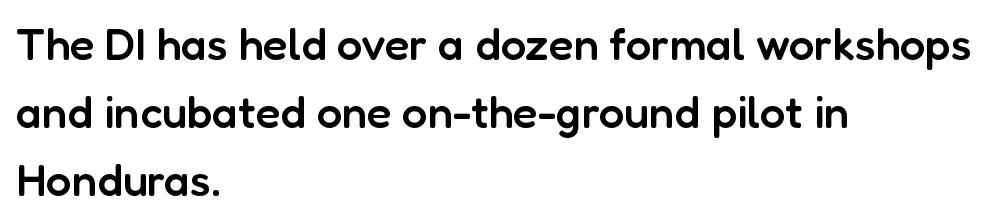
{"serif": "no", "italic": "no", "bold": "semi", "weight": "semibold", "width": "normal", "stroke_contrast": "low", "x_height": "medium", "monospaced": "no", "underline": "no", "align": "left", "line_spacing": "normal", "line_spacing_ratio": 1.51, "letter_spacing": "normal", "letter_spacing_em": 0.0, "glyph_px": 45}
